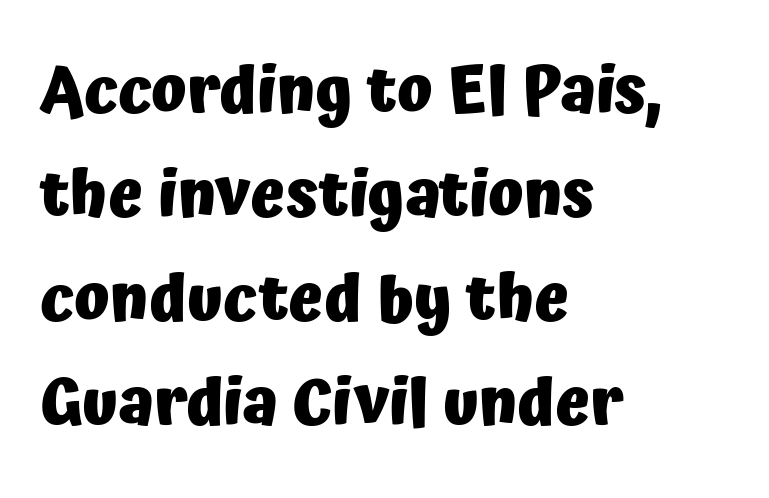
Regarding serifs, this sample does without them. Vertical spacing — default. Proportional: the letters do not fall into vertical columns. The letters stand upright; this is a roman face. One-word summary of the alignment: left.
